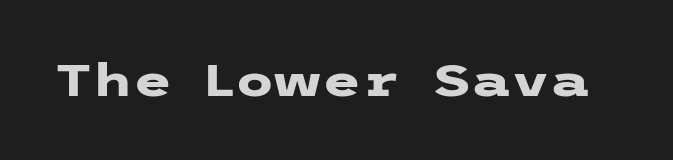
The image shows 45 px heavy, wide sans-serif type, upright; set normal letter spacing, not underlined; low stroke contrast and a medium x-height.
